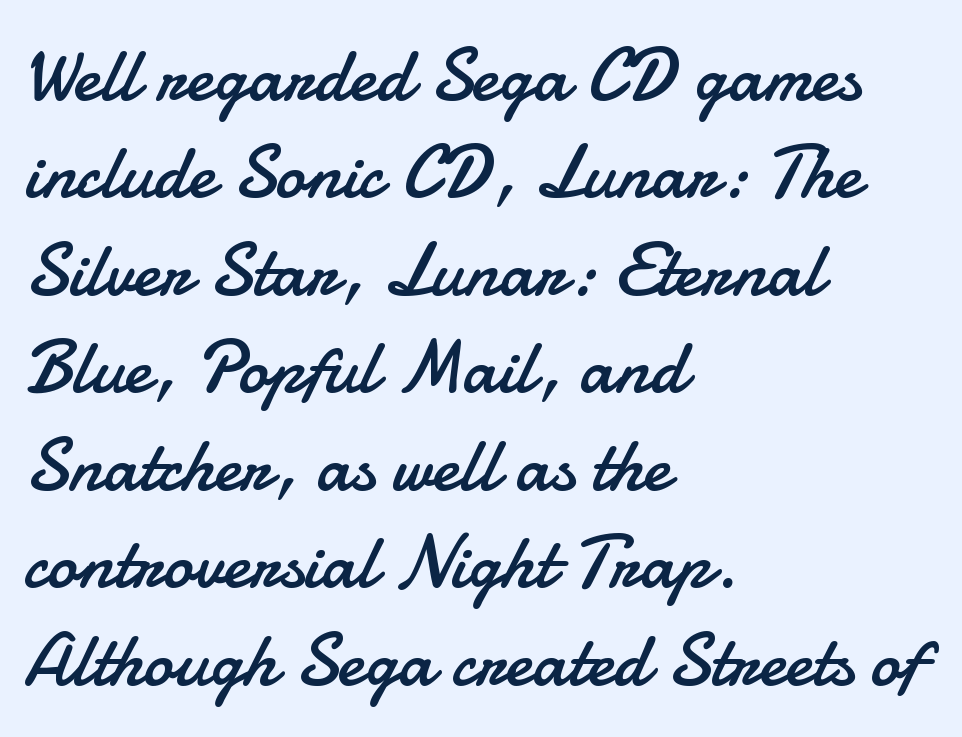
Is the type heavy? It reads as light-to-regular instead. Visually the block forms a straight wall on the left and a jagged coastline on the right. Caption: standard tracking, unaltered. Letters rest on an invisible, unmarked baseline.
